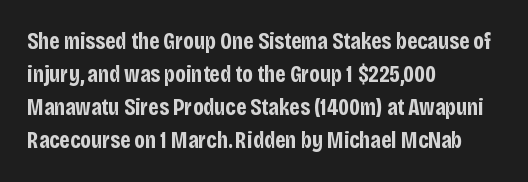
Q: Is the text bold? A: Yes.
Q: Is the text italic (slanted)? A: No, it is upright.
Q: Is the text underlined? A: No.
Q: How is the paragraph aligned? A: Left-aligned.
Q: Is the spacing between letters normal or unusually wide? A: Normal.
Q: Is the spacing between lines tight, normal or loose? A: Normal.
